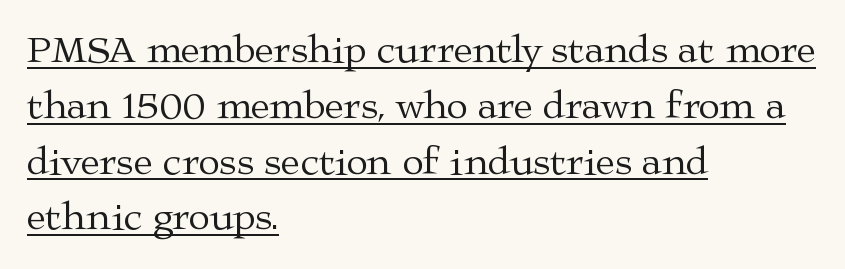
Q: Is the text bold? A: No.
Q: Is the text italic (slanted)? A: No, it is upright.
Q: Is the typeface a serif or a sans-serif typeface? A: Serif.
Q: Is the text underlined? A: Yes.
Q: How is the paragraph aligned? A: Left-aligned.
Q: Is the spacing between letters normal or unusually wide? A: Normal.
Q: Is the spacing between lines tight, normal or loose? A: Normal.
Q: Width (condensed, normal, or wide)? A: Wide.
Q: Stroke contrast? A: Medium.
Q: x-height? A: Medium.
Q: Monospaced? A: No.
